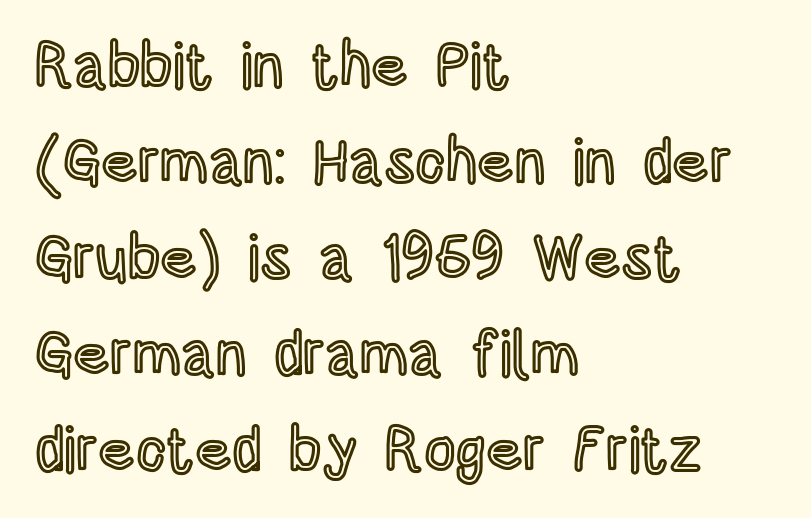
Q: Is the text italic (slanted)? A: No, it is upright.
Q: Is the text underlined? A: No.
Q: How is the paragraph aligned? A: Left-aligned.
Q: Is the spacing between letters normal or unusually wide? A: Normal.
Q: Is the spacing between lines tight, normal or loose? A: Normal.
Q: Width (condensed, normal, or wide)? A: Condensed.
Q: x-height? A: Large.
Q: Monospaced? A: No.
